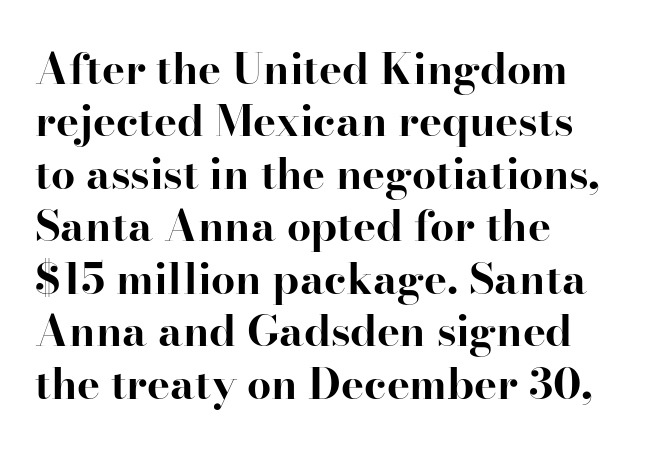
The image shows 43 px bold serif type, upright; set left-aligned, line spacing 1.22x, normal letter spacing, not underlined; high stroke contrast and a small x-height.
